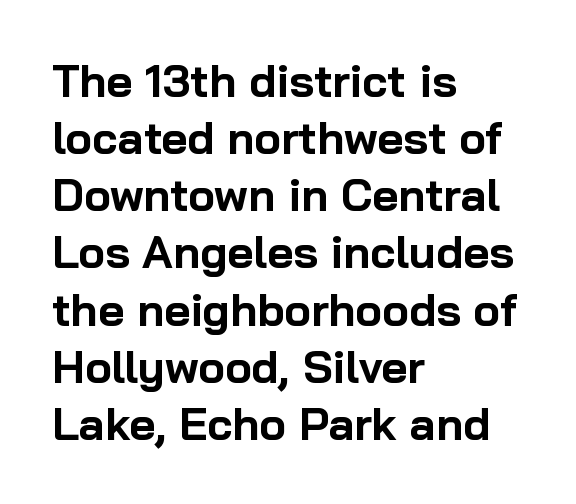
{"serif": "no", "italic": "no", "bold": "yes", "weight": "bold", "width": "normal", "stroke_contrast": "low", "x_height": "medium", "monospaced": "no", "underline": "no", "align": "left", "line_spacing": "normal", "line_spacing_ratio": 1.27, "letter_spacing": "normal", "letter_spacing_em": 0.0, "glyph_px": 45}
